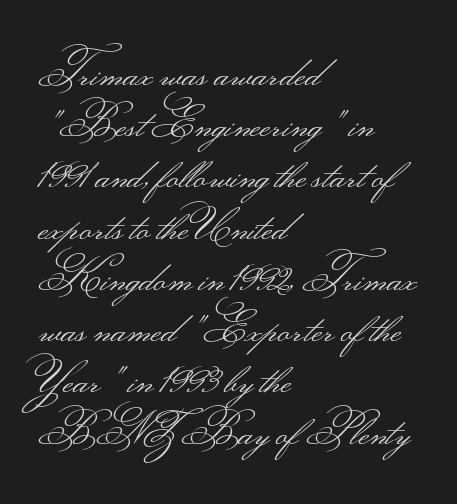
The image shows 42 px light, wide sans-serif type; set left-aligned, line spacing 1.22x, normal letter spacing, not underlined; medium stroke contrast.
